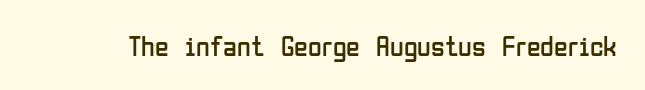
Q: Is the text bold? A: No.
Q: Is the text italic (slanted)? A: No, it is upright.
Q: Is the typeface a serif or a sans-serif typeface? A: Sans-serif.
Q: Is the text underlined? A: No.
Q: Is the spacing between letters normal or unusually wide? A: Normal.
Q: Width (condensed, normal, or wide)? A: Condensed.
Q: Stroke contrast? A: Low.
Q: x-height? A: Medium.
Q: Monospaced? A: No.
